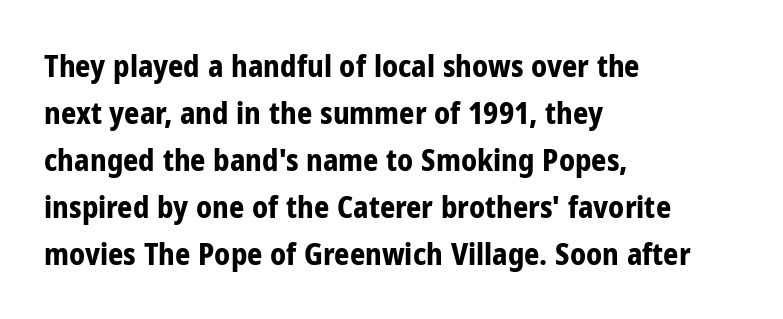
Proportional: the letters do not fall into vertical columns. Is there any slant? The stems are plumb. Examine the stroke ends and you'll find no serifs. Interline gaps are of average width in this sample. Leftover space on each line is placed entirely after the last word.
